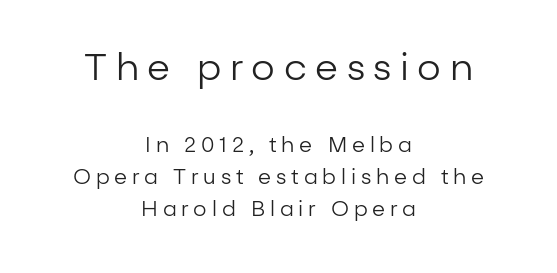
Q: Is the text bold? A: No.
Q: Is the text italic (slanted)? A: No, it is upright.
Q: Is the typeface a serif or a sans-serif typeface? A: Sans-serif.
Q: Is the text underlined? A: No.
Q: How is the paragraph aligned? A: Centered.
Q: Is the spacing between letters normal or unusually wide? A: Unusually wide.
Q: Is the spacing between lines tight, normal or loose? A: Normal.
Q: Which block of text is set in a larger size, the first (top) or the second (bottom)? A: The first (top) one.
Q: Width (condensed, normal, or wide)? A: Normal.
Q: Stroke contrast? A: Low.
Q: x-height? A: Medium.
Q: Monospaced? A: No.
